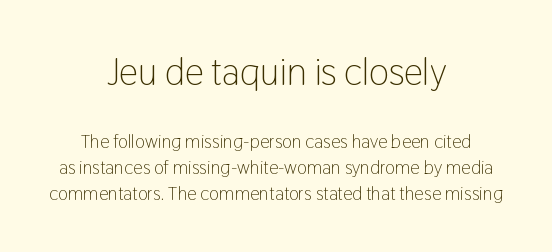
The image shows 38 px light, condensed sans-serif type, upright; set centered, normal line spacing (1.36x), normal letter spacing, not underlined; the first (top) block is 2.0x larger; low stroke contrast and a medium x-height.
